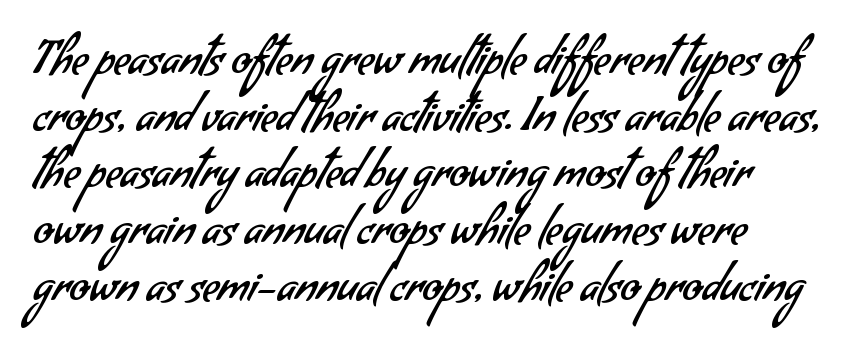
{"serif": "no", "bold": "no", "weight": "regular", "width": "normal", "stroke_contrast": "low", "x_height": "small", "monospaced": "no", "underline": "no", "line_spacing": "normal", "line_spacing_ratio": 1.26, "letter_spacing": "normal", "letter_spacing_em": 0.0, "glyph_px": 45}
